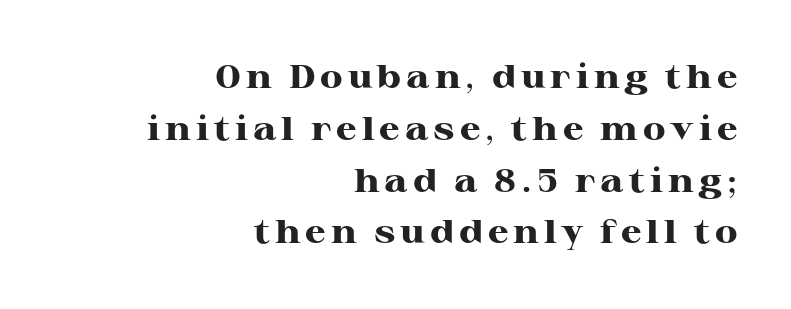
Pretty heavy lettering here — definitely bold. Is there much room between lines? A standard amount, neither cramped nor airy. Serif or sans? Serif — the stroke terminals have little feet. The paragraph shown leans on its right margin. Just letters on the line, the space beneath them empty. You could not count columns in this text — the font is proportionally spaced.
